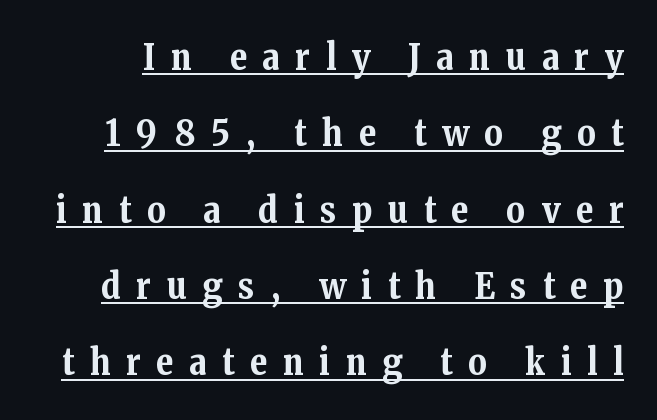
Q: Is the text bold? A: Yes.
Q: Is the text italic (slanted)? A: No, it is upright.
Q: Is the typeface a serif or a sans-serif typeface? A: Serif.
Q: Is the text underlined? A: Yes.
Q: Is the spacing between letters normal or unusually wide? A: Unusually wide.
Q: Is the spacing between lines tight, normal or loose? A: Loose.
Q: Width (condensed, normal, or wide)? A: Normal.
Q: Stroke contrast? A: Medium.
Q: x-height? A: Medium.
Q: Monospaced? A: No.
